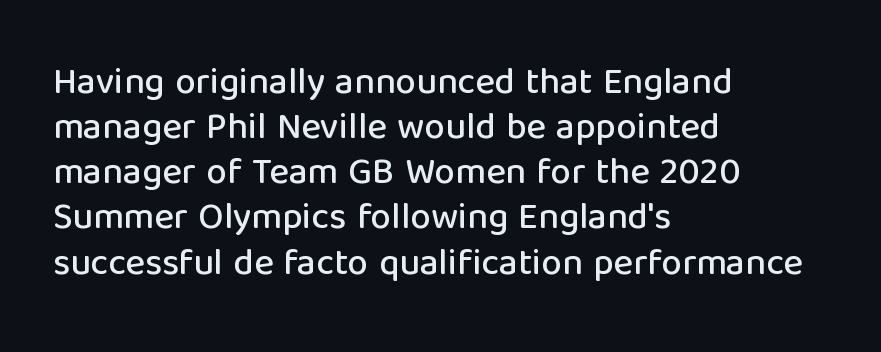
These lines are rendered in a variable-pitch font. Examine the stroke ends and you'll find no serifs. The gaps between neighbouring characters are ordinary and unremarkable. In terms of posture, this sample is upright.
